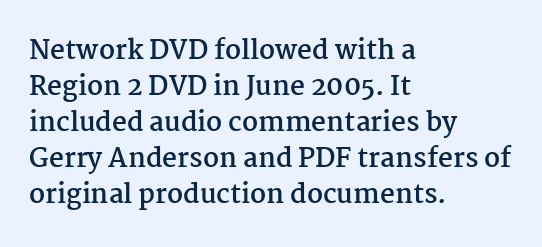
The image shows 26 px bold type, upright; set left-aligned, normal line spacing (1.38x), normal letter spacing, not underlined.
